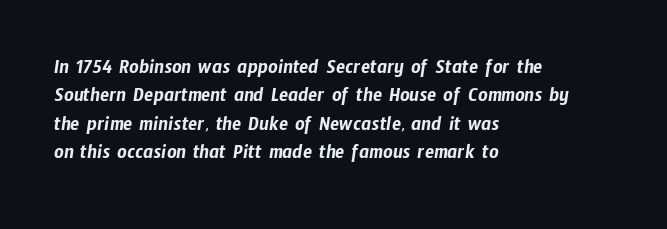
Each word holds together tightly as a unit, with standard inter-letter gaps. In terms of leading, this rendering sits right in the middle. Horizontally, the lines are justified to the leading edge only. Letters rest on an invisible, unmarked baseline.
